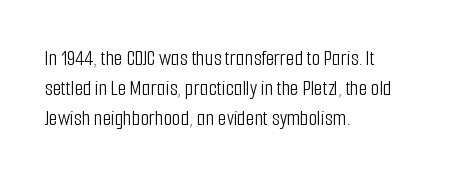
The letterforms sit shoulder to shoulder at normal distance. The space directly below the letters is spotless. Counters stay open thanks to moderate or lighter strokes. The vertical gap from one line to the next is medium. Ascenders rise straight up at ninety degrees. The ragged edge is on the right, which tells us the setting is flush left.
